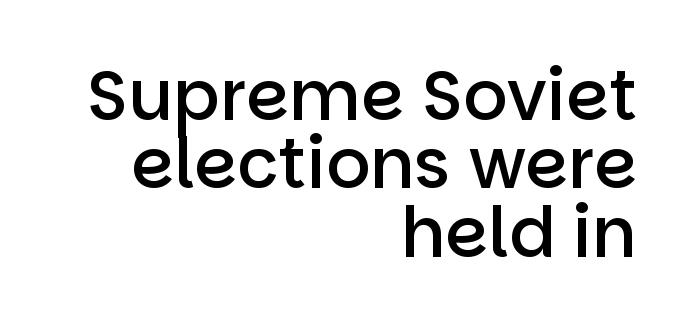
{"serif": "no", "italic": "no", "bold": "semi", "weight": "semibold", "width": "normal", "stroke_contrast": "low", "x_height": "large", "monospaced": "no", "underline": "no", "align": "right", "line_spacing": "tight", "line_spacing_ratio": 0.99, "letter_spacing": "normal", "letter_spacing_em": 0.0, "glyph_px": 69}
